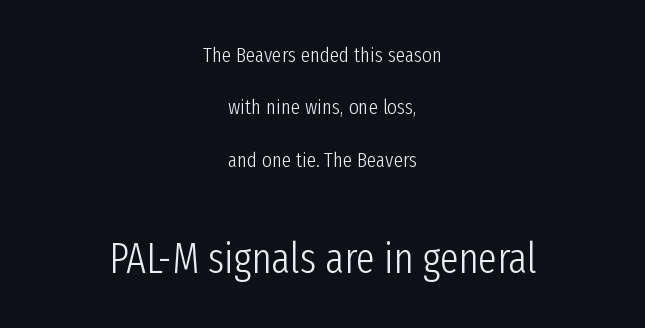
Q: Is the text bold? A: No.
Q: Is the text italic (slanted)? A: No, it is upright.
Q: Is the typeface a serif or a sans-serif typeface? A: Sans-serif.
Q: Is the text underlined? A: No.
Q: How is the paragraph aligned? A: Centered.
Q: Is the spacing between letters normal or unusually wide? A: Normal.
Q: Is the spacing between lines tight, normal or loose? A: Loose.
Q: Which block of text is set in a larger size, the first (top) or the second (bottom)? A: The second (bottom) one.
Q: Width (condensed, normal, or wide)? A: Condensed.
Q: Stroke contrast? A: Low.
Q: x-height? A: Medium.
Q: Monospaced? A: No.
